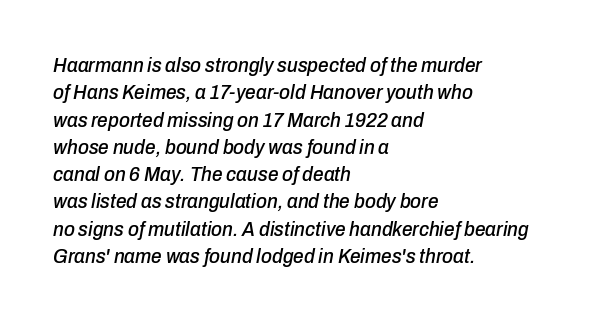
{"italic": "yes", "lean": "right", "slant_degrees": 10, "underline": "no", "align": "left", "line_spacing": "normal", "line_spacing_ratio": 1.3, "letter_spacing": "normal", "letter_spacing_em": 0.0, "glyph_px": 21}
